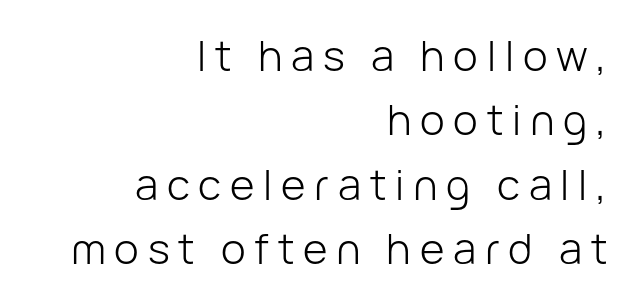
Unlike a traditional serif, this face leaves its strokes unadorned. You could not count columns in this text — the font is proportionally spaced. The foot of each line stays bare and open. Tracking here is generous; glyphs stand well apart from one another. Horizontally, the lines are justified to the trailing edge only.
